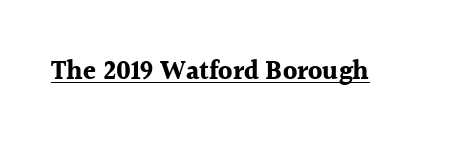
{"italic": "no", "bold": "yes", "underline": "yes", "letter_spacing": "normal", "letter_spacing_em": 0.0, "glyph_px": 26}
